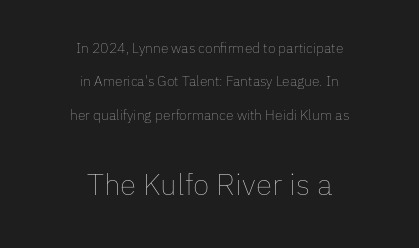
Q: Is the text bold? A: No.
Q: Is the text italic (slanted)? A: No, it is upright.
Q: Is the text underlined? A: No.
Q: How is the paragraph aligned? A: Centered.
Q: Is the spacing between letters normal or unusually wide? A: Normal.
Q: Is the spacing between lines tight, normal or loose? A: Loose.
Q: Which block of text is set in a larger size, the first (top) or the second (bottom)? A: The second (bottom) one.
Q: Width (condensed, normal, or wide)? A: Normal.
Q: Stroke contrast? A: Low.
Q: x-height? A: Medium.
Q: Monospaced? A: No.
